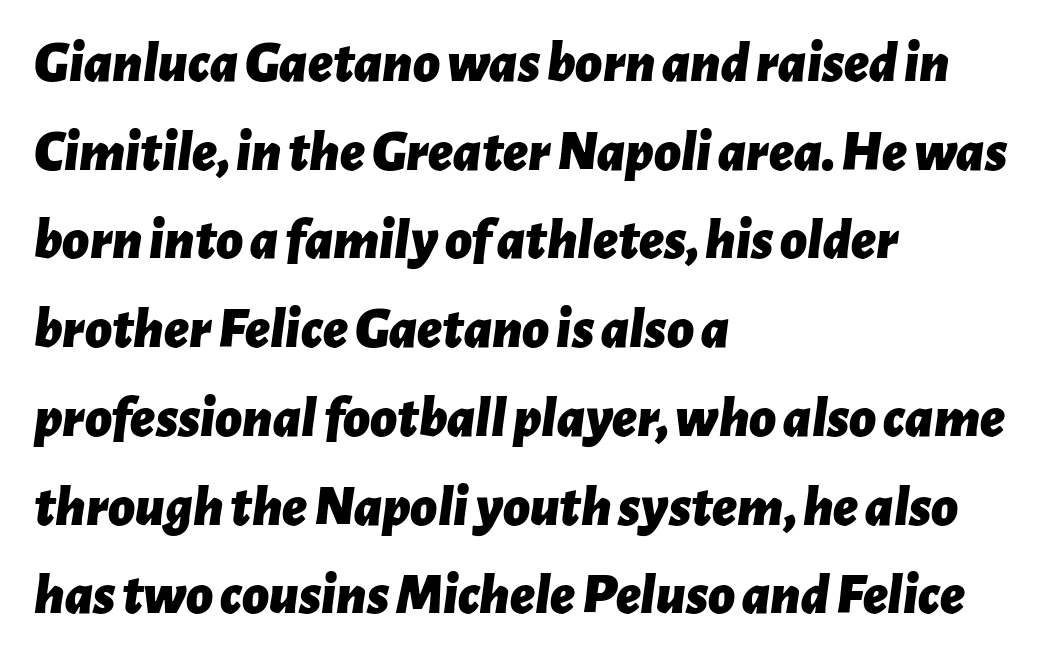
This sample uses plain, unmodified letter spacing. If you drew a ruler down the left edge, every line would touch it. Its strokes are broad and dark, the hallmark of bold type. Notice how descenders clear the ascenders below comfortably — that's standard leading. Character widths vary here, with narrow letters taking less room than wide ones.
